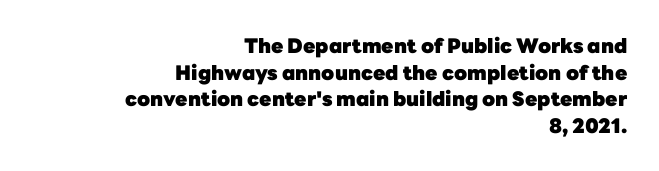
Students, observe: this is what conventionally led text looks like. What weight is shown? A full bold with thick strokes. Upright lettering throughout. Leftover space on each line is placed entirely before the opening word. Lines of text with bare space underneath. Standard letterfit; no display-style spreading of the glyphs.
